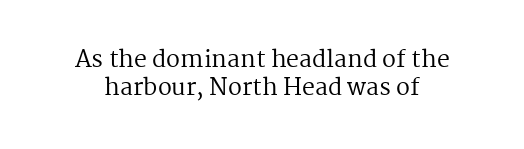
The image shows 23 px text type, upright; set centered, line spacing 1.21x, normal letter spacing, not underlined.
